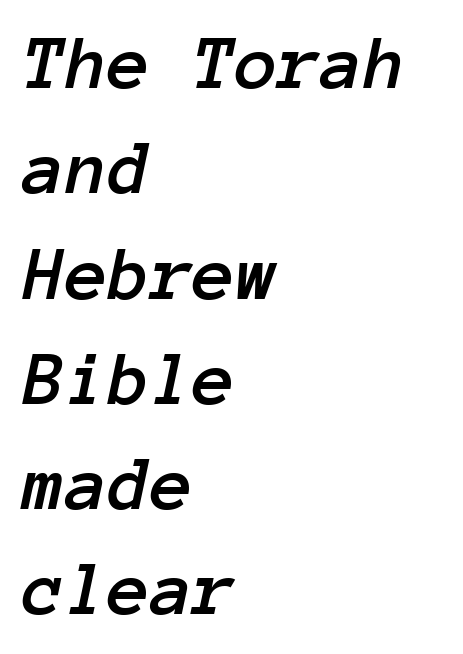
The image shows 78 px text type, italic (leaning right), monospaced; set left-aligned, normal line spacing (1.35x), normal letter spacing, not underlined; low stroke contrast and a medium x-height.
